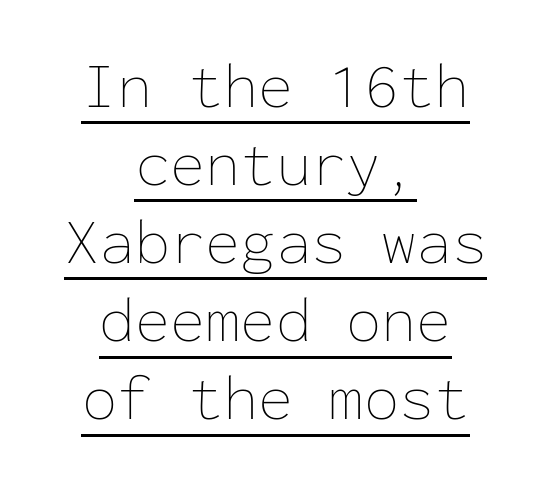
{"italic": "no", "bold": "no", "weight": "thin", "width": "normal", "stroke_contrast": "low", "x_height": "medium", "monospaced": "yes", "underline": "yes", "align": "center", "line_spacing_ratio": 1.22, "letter_spacing": "normal", "letter_spacing_em": 0.0, "glyph_px": 64}
